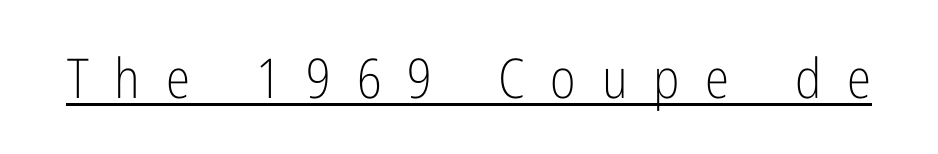
Q: Is the text bold? A: No.
Q: Is the text italic (slanted)? A: No, it is upright.
Q: Is the typeface a serif or a sans-serif typeface? A: Sans-serif.
Q: Is the text underlined? A: Yes.
Q: Is the spacing between letters normal or unusually wide? A: Unusually wide.
Q: Width (condensed, normal, or wide)? A: Condensed.
Q: Stroke contrast? A: Low.
Q: x-height? A: Medium.
Q: Monospaced? A: No.
